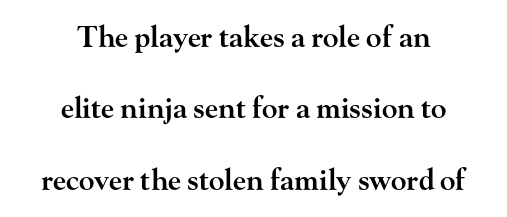
{"serif": "yes", "italic": "no", "bold": "semi", "weight": "semibold", "width": "wide", "stroke_contrast": "high", "x_height": "small", "monospaced": "no", "underline": "no", "align": "center", "line_spacing": "loose", "line_spacing_ratio": 2.46, "letter_spacing": "normal", "letter_spacing_em": 0.0, "glyph_px": 29}
